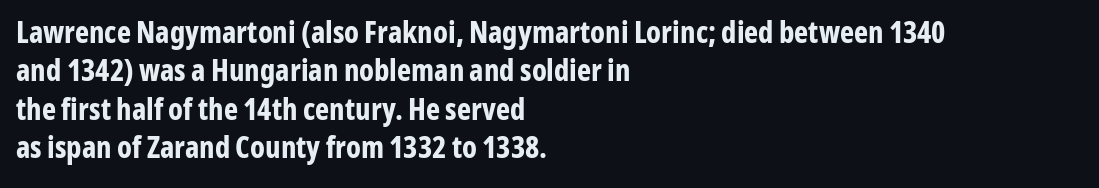
{"serif": "no", "italic": "no", "bold": "yes", "weight": "bold", "width": "condensed", "stroke_contrast": "low", "x_height": "medium", "monospaced": "no", "underline": "no", "align": "left", "line_spacing": "normal", "line_spacing_ratio": 1.28, "letter_spacing": "normal", "letter_spacing_em": 0.0, "glyph_px": 30}
